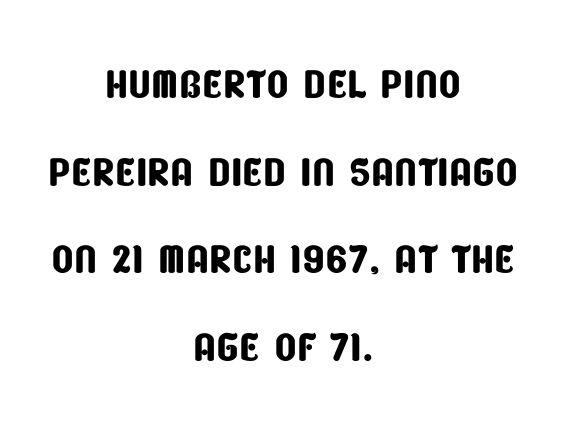
The image shows 58 px condensed sans-serif type; set centered, normal line spacing (1.51x), normal letter spacing, not underlined; low stroke contrast and a large x-height.
